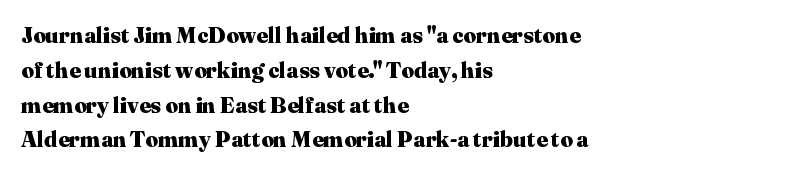
The image shows 22 px bold type, upright; set left-aligned, normal line spacing (1.58x), normal letter spacing, not underlined.
